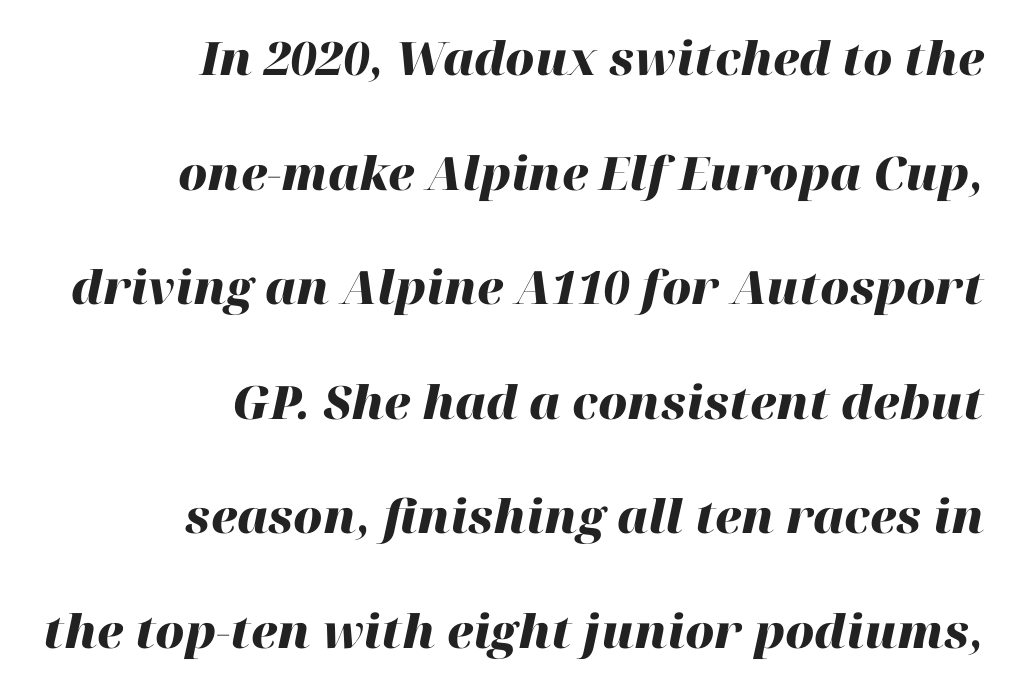
Q: Is the text bold? A: Yes.
Q: Is the text italic (slanted)? A: Yes, it leans right by about 12 degrees.
Q: Is the text underlined? A: No.
Q: How is the paragraph aligned? A: Right-aligned.
Q: Is the spacing between letters normal or unusually wide? A: Normal.
Q: Is the spacing between lines tight, normal or loose? A: Loose.
Q: Width (condensed, normal, or wide)? A: Normal.
Q: Stroke contrast? A: High.
Q: x-height? A: Medium.
Q: Monospaced? A: No.
